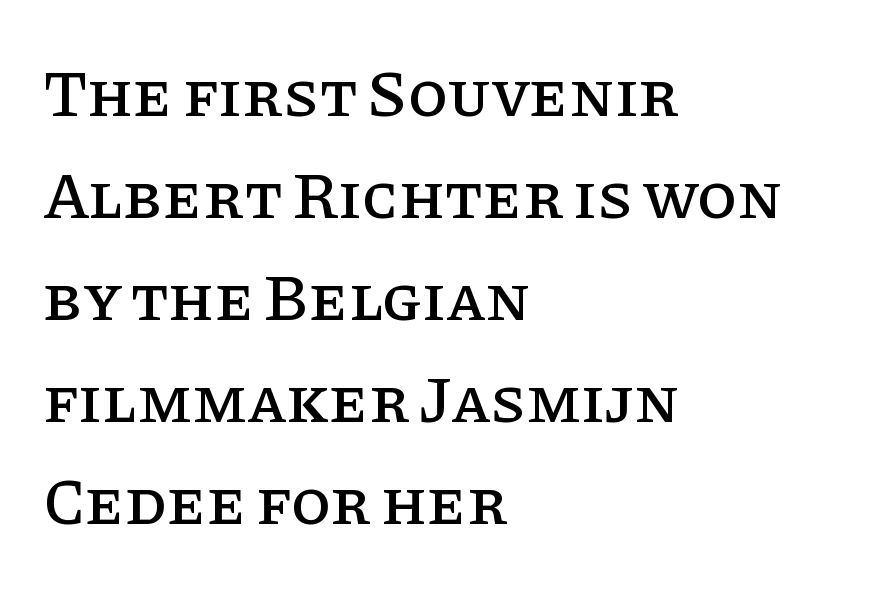
The image shows 65 px serif type, upright; set left-aligned, normal line spacing (1.57x), normal letter spacing, not underlined; low stroke contrast and a large x-height.
